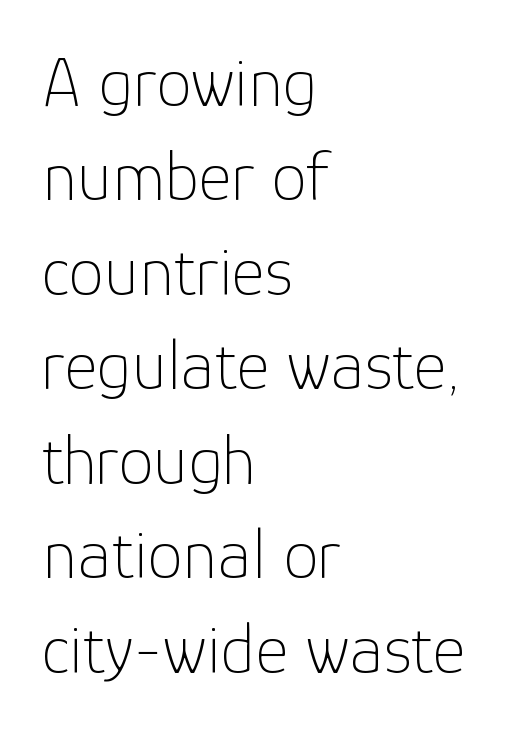
Q: Is the text bold? A: No.
Q: Is the text italic (slanted)? A: No, it is upright.
Q: Is the typeface a serif or a sans-serif typeface? A: Sans-serif.
Q: Is the text underlined? A: No.
Q: How is the paragraph aligned? A: Left-aligned.
Q: Is the spacing between letters normal or unusually wide? A: Normal.
Q: Is the spacing between lines tight, normal or loose? A: Normal.
Q: Width (condensed, normal, or wide)? A: Normal.
Q: Stroke contrast? A: Low.
Q: x-height? A: Medium.
Q: Monospaced? A: No.
